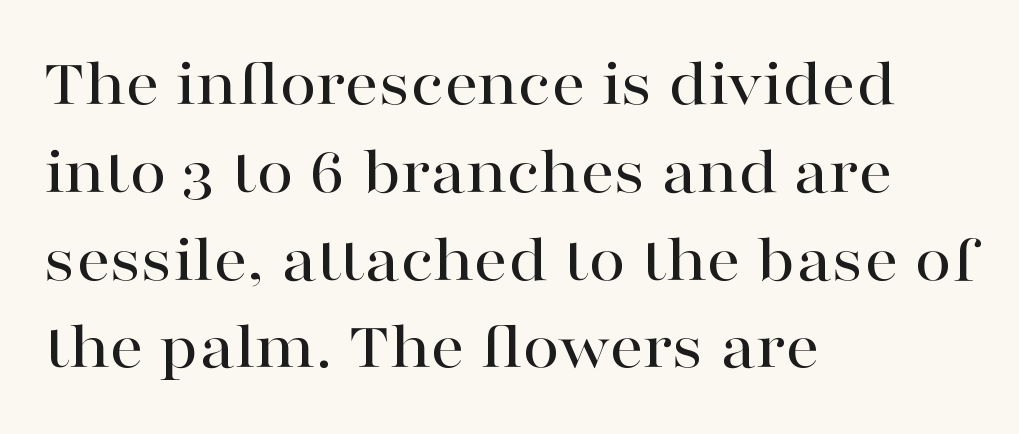
The image shows 67 px wide serif type, upright; set left-aligned, normal line spacing (1.31x), normal letter spacing, not underlined; high stroke contrast and a medium x-height.
